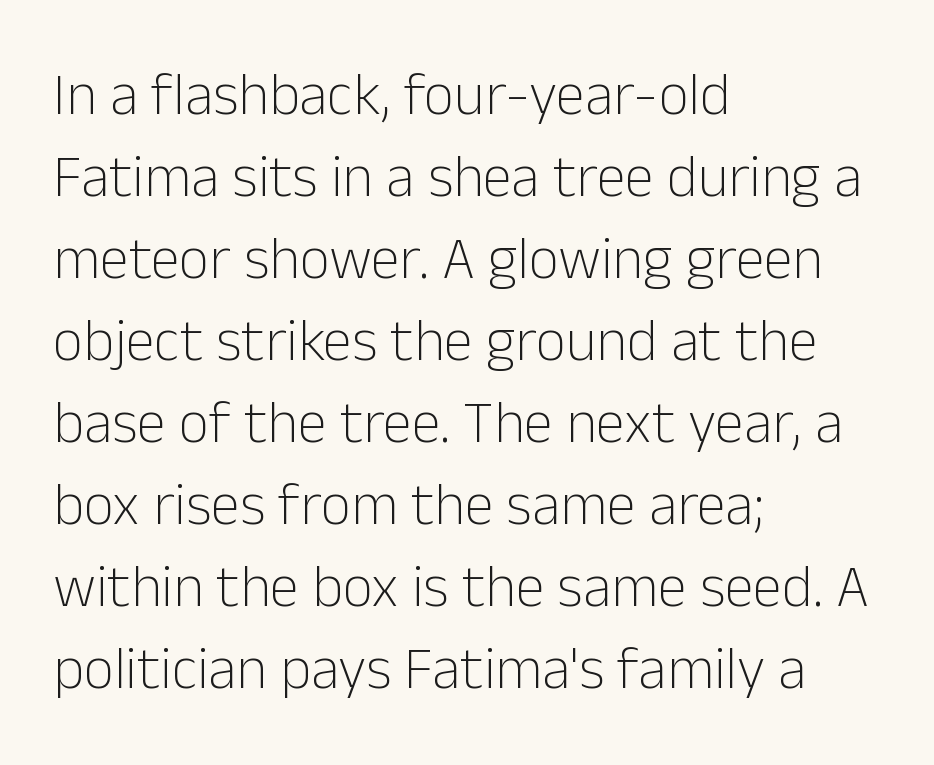
Q: Is the text bold? A: No.
Q: Is the text italic (slanted)? A: No, it is upright.
Q: Is the typeface a serif or a sans-serif typeface? A: Sans-serif.
Q: Is the text underlined? A: No.
Q: How is the paragraph aligned? A: Left-aligned.
Q: Is the spacing between letters normal or unusually wide? A: Normal.
Q: Is the spacing between lines tight, normal or loose? A: Normal.
Q: Width (condensed, normal, or wide)? A: Normal.
Q: Stroke contrast? A: Low.
Q: x-height? A: Medium.
Q: Monospaced? A: No.
